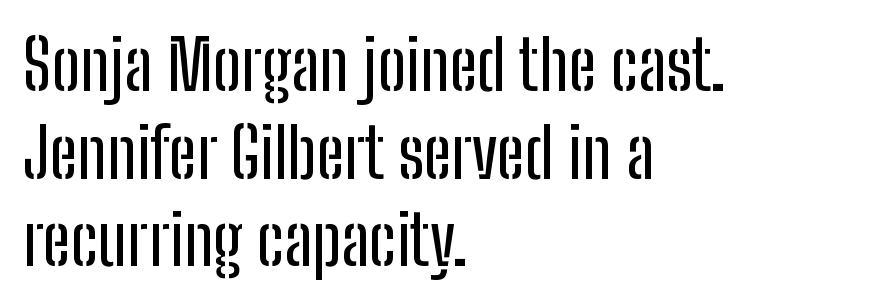
Q: Is the text italic (slanted)? A: No, it is upright.
Q: Is the typeface a serif or a sans-serif typeface? A: Sans-serif.
Q: Is the text underlined? A: No.
Q: How is the paragraph aligned? A: Left-aligned.
Q: Is the spacing between letters normal or unusually wide? A: Normal.
Q: Is the spacing between lines tight, normal or loose? A: Normal.
Q: Width (condensed, normal, or wide)? A: Condensed.
Q: Stroke contrast? A: Low.
Q: x-height? A: Medium.
Q: Monospaced? A: No.
